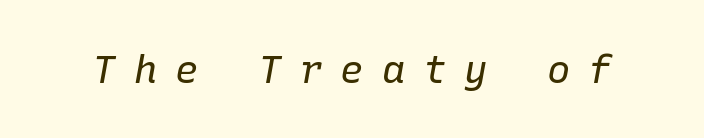
The image shows 39 px regular-weight type, italic (leaning right), monospaced; set unusually wide letter spacing (+0.46 em), not underlined; low stroke contrast and a medium x-height.
